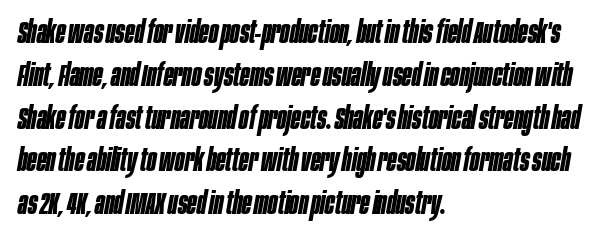
The image shows 31 px bold, condensed type, italic (leaning right); set left-aligned, normal line spacing (1.38x), normal letter spacing, not underlined; low stroke contrast and a large x-height.
